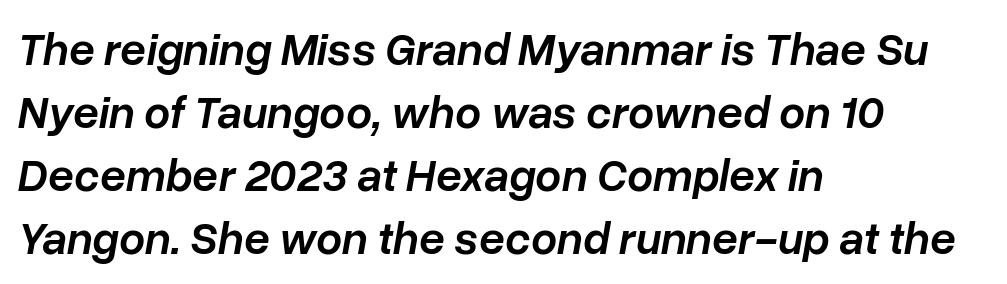
Students, note that the glyphs here touch the page at normal intervals. Think of a printed novel: that variable character pitch is what you see here. Check the space under the baseline: it is left empty. These words are printed semibold, heavier than regular yet not bold. Evenly set lines give the paragraph a standard silhouette. If you drew a line through each stem, it would be angled.
